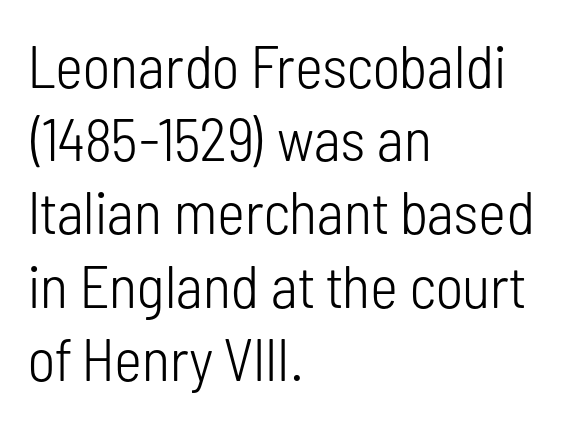
Q: Is the text bold? A: No.
Q: Is the text italic (slanted)? A: No, it is upright.
Q: Is the typeface a serif or a sans-serif typeface? A: Sans-serif.
Q: Is the text underlined? A: No.
Q: How is the paragraph aligned? A: Left-aligned.
Q: Is the spacing between letters normal or unusually wide? A: Normal.
Q: Width (condensed, normal, or wide)? A: Condensed.
Q: Stroke contrast? A: Low.
Q: x-height? A: Medium.
Q: Monospaced? A: No.
